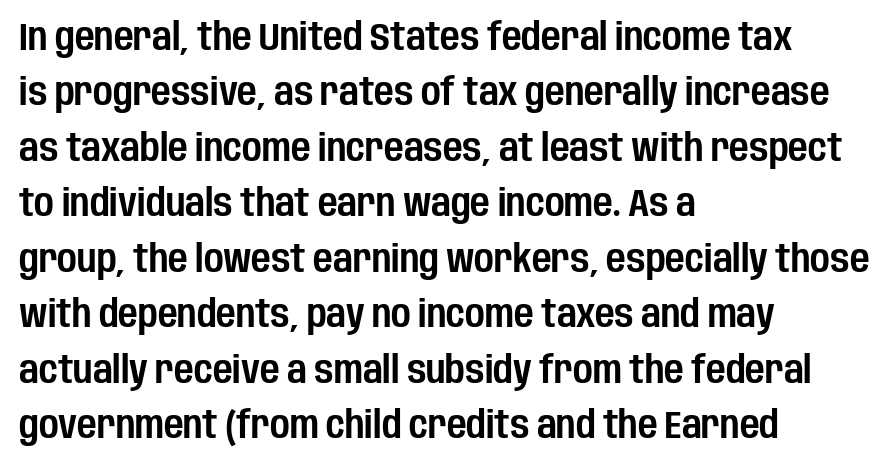
Q: Is the text italic (slanted)? A: No, it is upright.
Q: Is the typeface a serif or a sans-serif typeface? A: Sans-serif.
Q: Is the text underlined? A: No.
Q: How is the paragraph aligned? A: Left-aligned.
Q: Is the spacing between letters normal or unusually wide? A: Normal.
Q: Is the spacing between lines tight, normal or loose? A: Normal.
Q: Width (condensed, normal, or wide)? A: Condensed.
Q: Stroke contrast? A: Low.
Q: x-height? A: Large.
Q: Monospaced? A: No.
